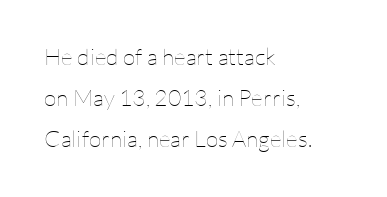
{"italic": "no", "bold": "no", "underline": "no", "align": "left", "line_spacing_ratio": 1.79, "letter_spacing": "normal", "letter_spacing_em": 0.0, "glyph_px": 23}
